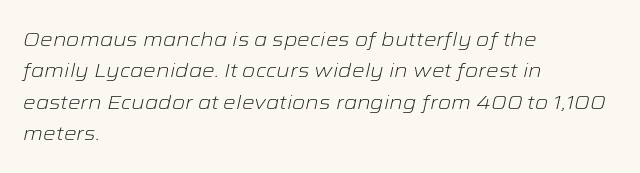
Q: Is the text bold? A: No.
Q: Is the text italic (slanted)? A: Yes, it leans right by about 12 degrees.
Q: Is the text underlined? A: No.
Q: How is the paragraph aligned? A: Left-aligned.
Q: Is the spacing between letters normal or unusually wide? A: Normal.
Q: Is the spacing between lines tight, normal or loose? A: Normal.
